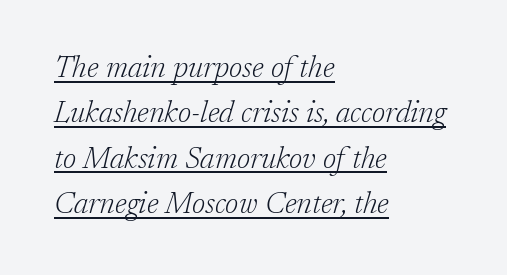
The image shows 30 px light serif type, italic (leaning right); set left-aligned, normal line spacing (1.51x), normal letter spacing, underlined; low stroke contrast and a medium x-height.
